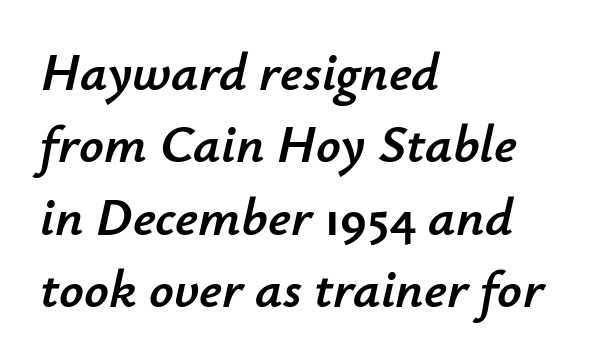
Q: Is the text italic (slanted)? A: Yes, it leans right by about 12 degrees.
Q: Is the text underlined? A: No.
Q: How is the paragraph aligned? A: Left-aligned.
Q: Is the spacing between letters normal or unusually wide? A: Normal.
Q: Is the spacing between lines tight, normal or loose? A: Normal.
Q: Width (condensed, normal, or wide)? A: Normal.
Q: Stroke contrast? A: Low.
Q: x-height? A: Small.
Q: Monospaced? A: No.
